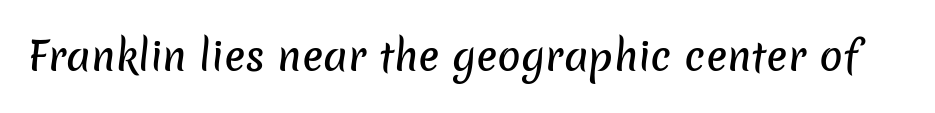
Q: Is the typeface a serif or a sans-serif typeface? A: Sans-serif.
Q: Is the text underlined? A: No.
Q: Is the spacing between letters normal or unusually wide? A: Normal.
Q: Width (condensed, normal, or wide)? A: Normal.
Q: Stroke contrast? A: Low.
Q: x-height? A: Medium.
Q: Monospaced? A: No.
